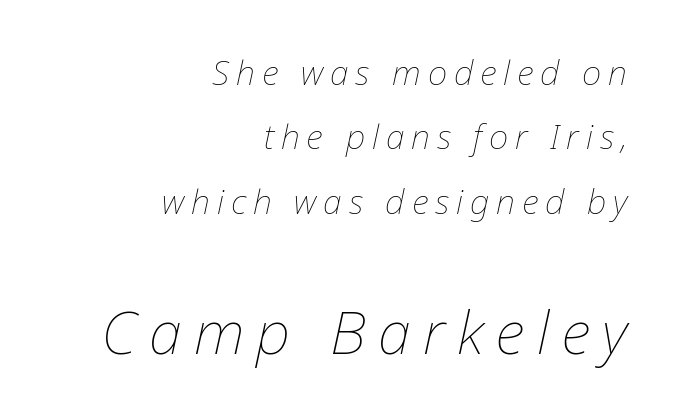
No letter is thick-stroked: the sample isn't bold. Rendered with sloped, italic letterforms. Here the glyphs are tracked loosely, breaking word shapes into spaced letters. Check the space under the baseline: it is left empty. The letters advance in unequal steps, a hallmark of proportional type.
